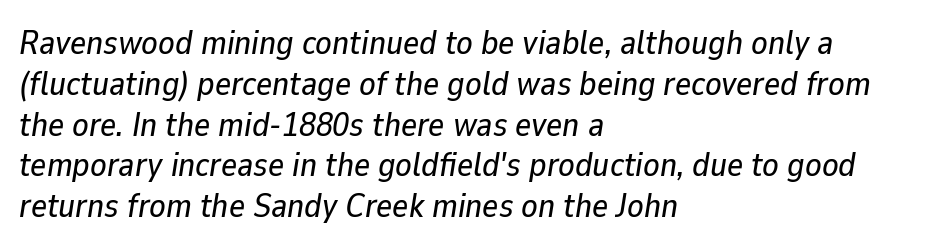
The rendering uses natural spacing where letterforms have individual widths. Underline: absent. Is the letter spacing exaggerated? No — it looks like the ordinary default. If you drew a ruler down the left edge, every line would touch it. The passage shown leans; its letterforms are oblique.
